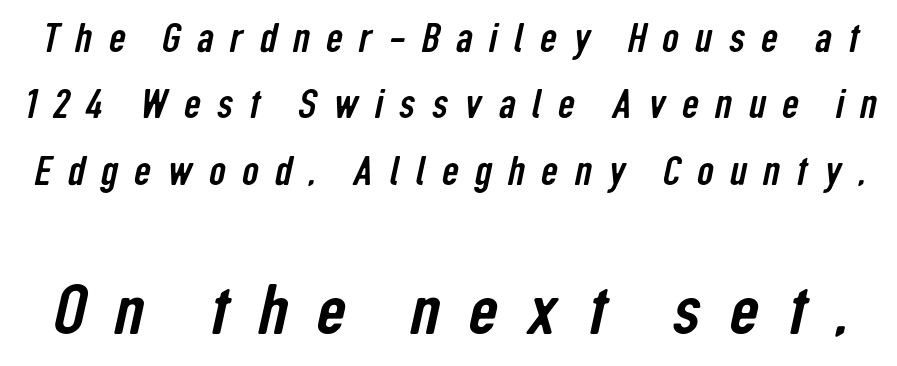
Each row of text sits above clean, open space. Quick note: interline space is typical. Glyph-to-glyph distance is far greater than everyday printed text. The rendering enlarges the type as you move from the upper chunk to the lower. The letters advance in unequal steps, a hallmark of proportional type. The designer went with a sans here, leaving each stem footless.
